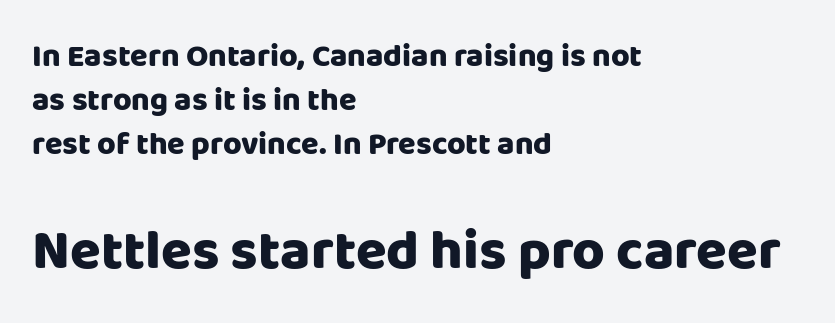
{"serif": "no", "italic": "no", "bold": "yes", "weight": "heavy", "width": "normal", "stroke_contrast": "low", "x_height": "large", "monospaced": "no", "underline": "no", "align": "left", "line_spacing": "normal", "line_spacing_ratio": 1.38, "letter_spacing": "normal", "letter_spacing_em": 0.0, "larger_block": "second", "size_ratio": 1.75, "glyph_px": 56}
